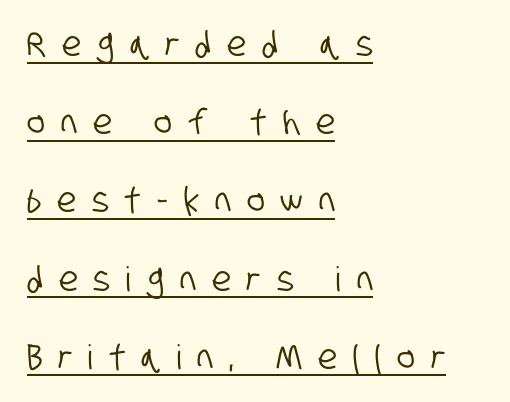
{"serif": "no", "width": "condensed", "stroke_contrast": "low", "x_height": "large", "monospaced": "no", "underline": "yes", "align": "left", "line_spacing": "loose", "line_spacing_ratio": 2.3, "letter_spacing": "wide", "letter_spacing_em": 0.47, "glyph_px": 34}
